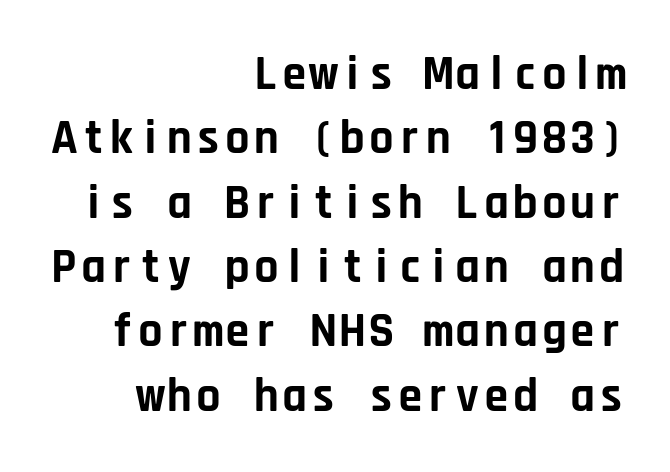
Q: Is the text bold? A: Yes.
Q: Is the text italic (slanted)? A: No, it is upright.
Q: Is the typeface a serif or a sans-serif typeface? A: Sans-serif.
Q: Is the text underlined? A: No.
Q: How is the paragraph aligned? A: Right-aligned.
Q: Is the spacing between letters normal or unusually wide? A: Normal.
Q: Is the spacing between lines tight, normal or loose? A: Normal.
Q: Width (condensed, normal, or wide)? A: Normal.
Q: Stroke contrast? A: Low.
Q: x-height? A: Large.
Q: Monospaced? A: Yes.
